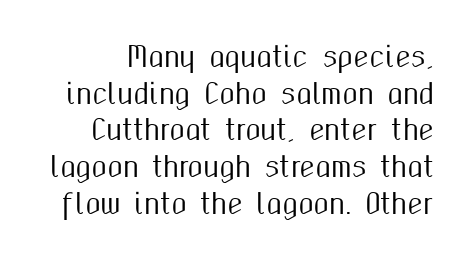
Q: Is the text italic (slanted)? A: No, it is upright.
Q: Is the typeface a serif or a sans-serif typeface? A: Sans-serif.
Q: Is the text underlined? A: No.
Q: Is the spacing between letters normal or unusually wide? A: Normal.
Q: Is the spacing between lines tight, normal or loose? A: Normal.
Q: Width (condensed, normal, or wide)? A: Condensed.
Q: Stroke contrast? A: Medium.
Q: x-height? A: Medium.
Q: Monospaced? A: No.
